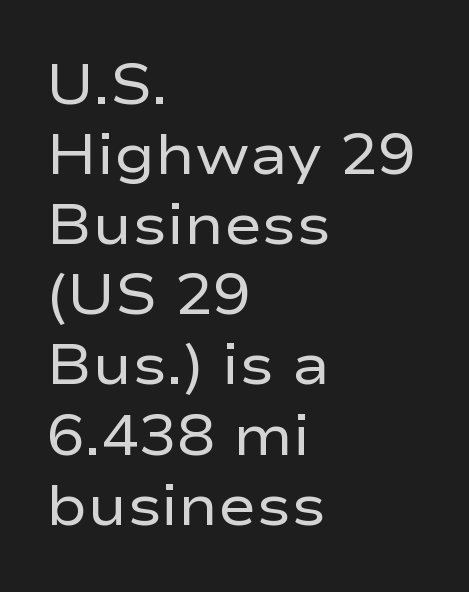
{"serif": "no", "italic": "no", "bold": "no", "weight": "regular", "width": "wide", "stroke_contrast": "low", "x_height": "medium", "monospaced": "no", "underline": "no", "align": "left", "line_spacing_ratio": 1.23, "letter_spacing": "normal", "letter_spacing_em": 0.0, "glyph_px": 57}
